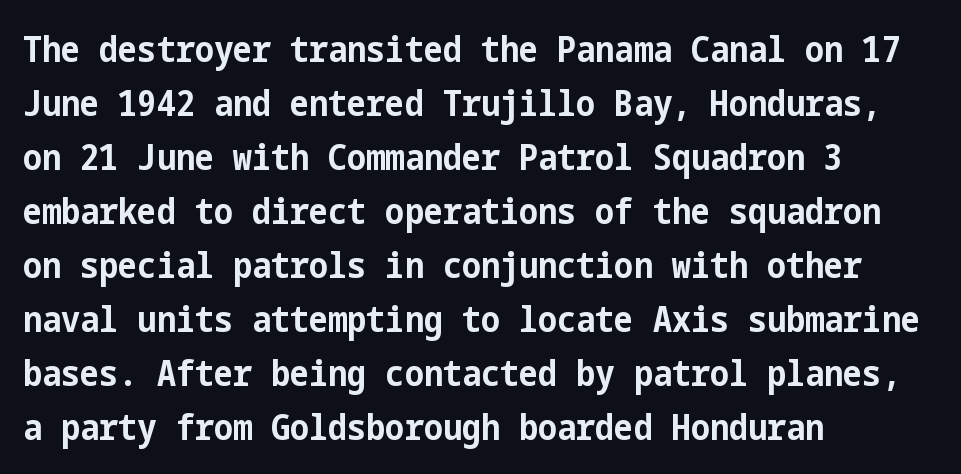
The image shows 36 px bold, condensed sans-serif type, upright; set left-aligned, normal line spacing (1.5x), normal letter spacing, not underlined; low stroke contrast and a medium x-height.
